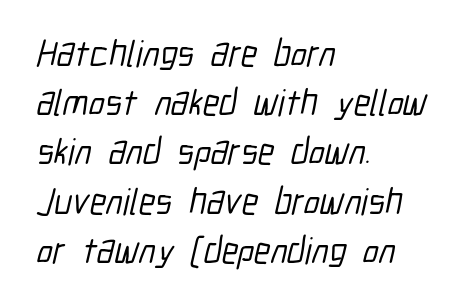
{"serif": "no", "width": "condensed", "stroke_contrast": "low", "x_height": "medium", "monospaced": "no", "underline": "no", "align": "left", "line_spacing": "normal", "line_spacing_ratio": 1.33, "letter_spacing": "normal", "letter_spacing_em": 0.0, "glyph_px": 37}
